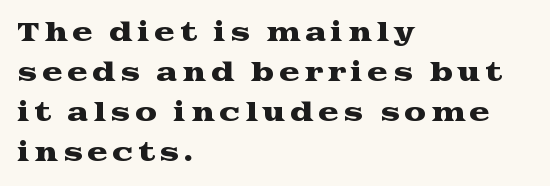
Q: Is the text italic (slanted)? A: No, it is upright.
Q: Is the text underlined? A: No.
Q: How is the paragraph aligned? A: Left-aligned.
Q: Is the spacing between lines tight, normal or loose? A: Normal.
